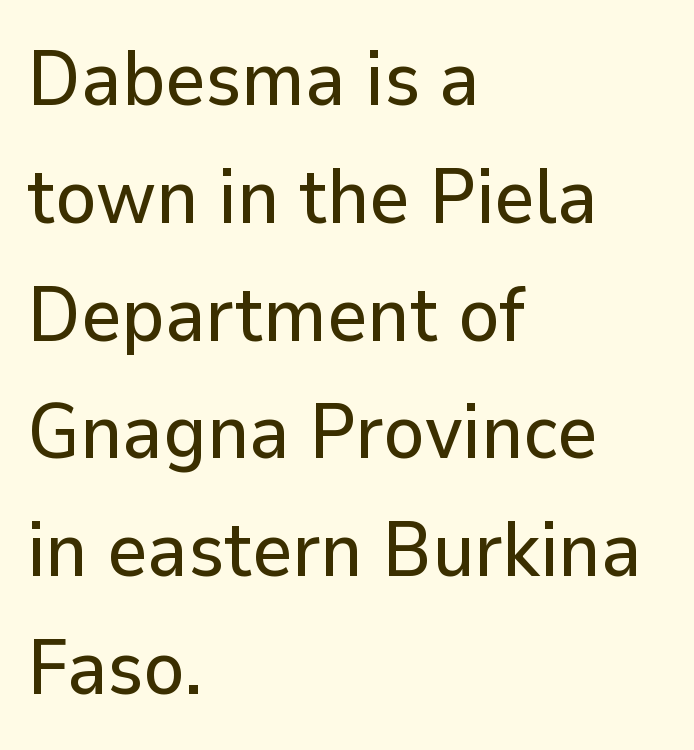
{"serif": "no", "italic": "no", "width": "normal", "stroke_contrast": "low", "x_height": "medium", "monospaced": "no", "underline": "no", "align": "left", "line_spacing": "normal", "line_spacing_ratio": 1.53, "letter_spacing": "normal", "letter_spacing_em": 0.0, "glyph_px": 77}
